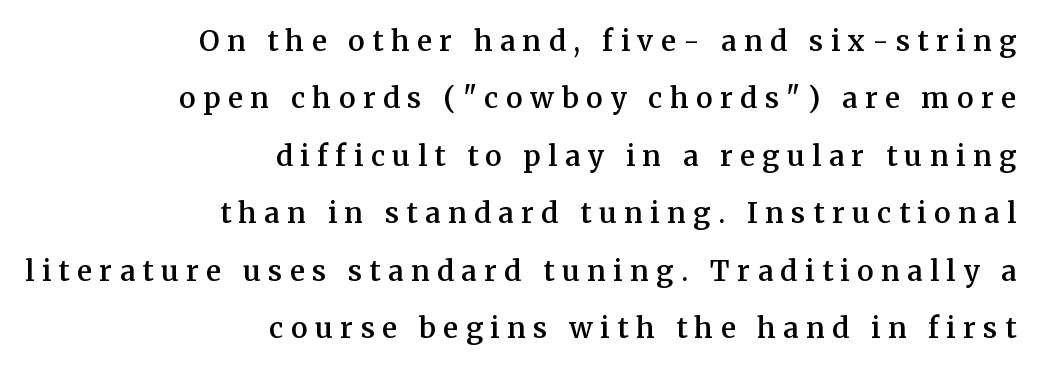
The image shows 28 px semibold serif type, upright; set right-aligned, loose line spacing (2.05x), unusually wide letter spacing (+0.27 em), not underlined; medium stroke contrast and a medium x-height.
